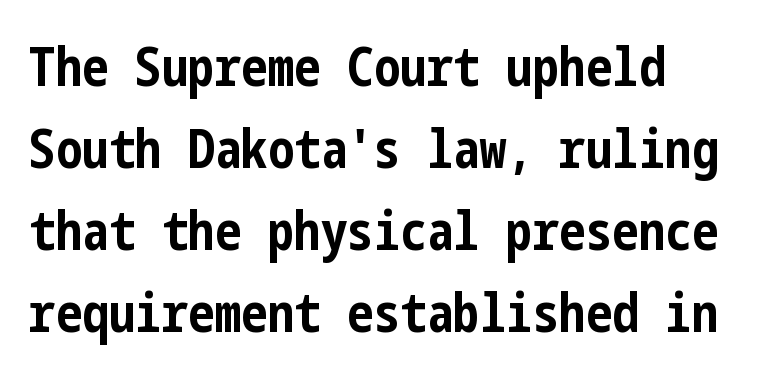
{"serif": "no", "italic": "no", "bold": "yes", "weight": "bold", "width": "condensed", "stroke_contrast": "low", "x_height": "medium", "underline": "no", "align": "left", "line_spacing": "normal", "line_spacing_ratio": 1.55, "letter_spacing": "normal", "letter_spacing_em": 0.0, "glyph_px": 53}
